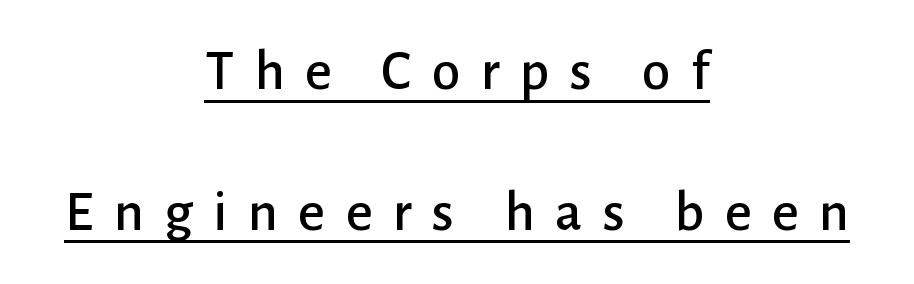
{"serif": "no", "italic": "no", "width": "normal", "stroke_contrast": "low", "x_height": "medium", "monospaced": "no", "underline": "yes", "align": "center", "line_spacing": "loose", "line_spacing_ratio": 2.43, "letter_spacing": "wide", "letter_spacing_em": 0.35, "glyph_px": 58}
